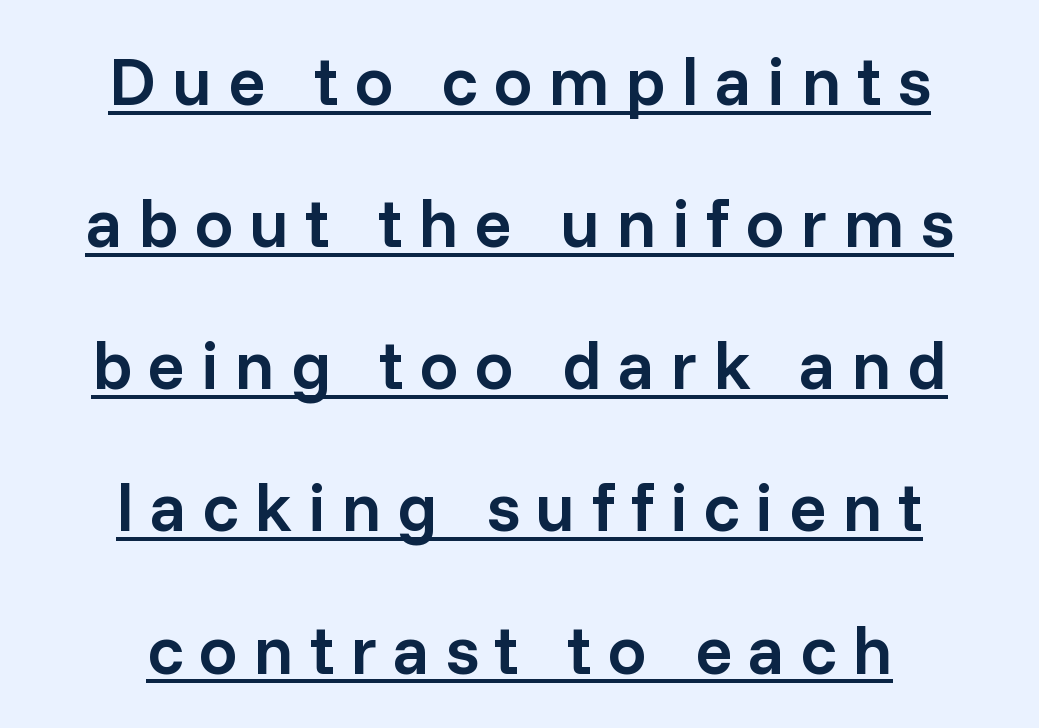
The image shows 69 px semibold sans-serif type, upright; set centered, loose line spacing (2.06x), unusually wide letter spacing (+0.23 em), underlined; low stroke contrast and a medium x-height.
